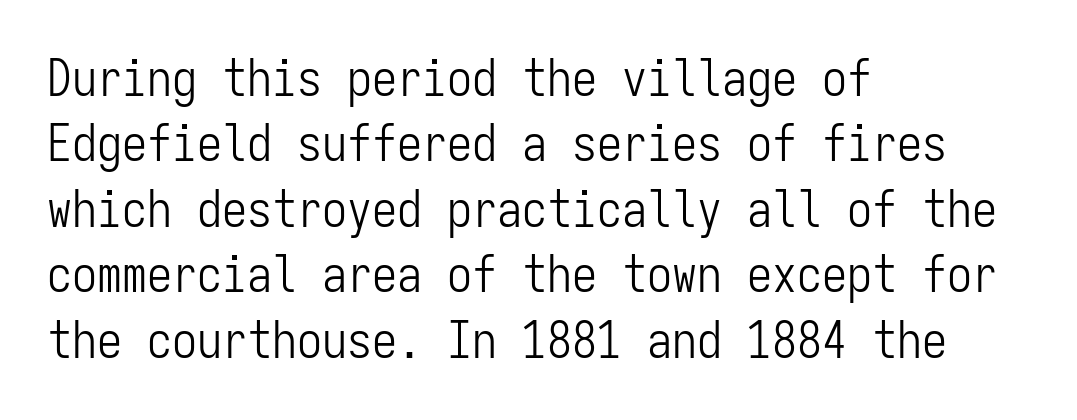
Q: Is the text bold? A: No.
Q: Is the text italic (slanted)? A: No, it is upright.
Q: Is the typeface a serif or a sans-serif typeface? A: Sans-serif.
Q: Is the text underlined? A: No.
Q: How is the paragraph aligned? A: Left-aligned.
Q: Is the spacing between letters normal or unusually wide? A: Normal.
Q: Is the spacing between lines tight, normal or loose? A: Normal.
Q: Width (condensed, normal, or wide)? A: Condensed.
Q: Stroke contrast? A: Low.
Q: x-height? A: Medium.
Q: Monospaced? A: Yes.
